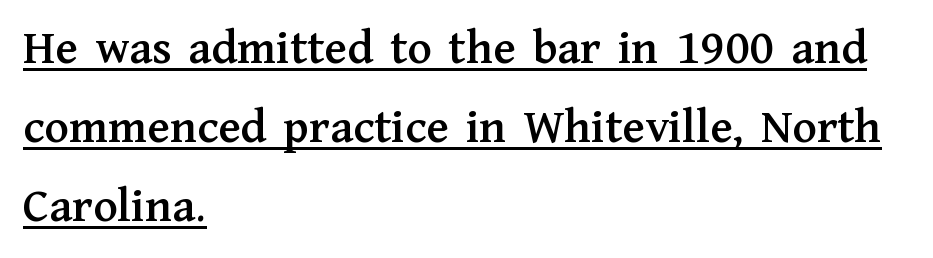
The image shows 50 px serif type, upright; set left-aligned, normal line spacing (1.58x), normal letter spacing, underlined; medium stroke contrast and a medium x-height.
